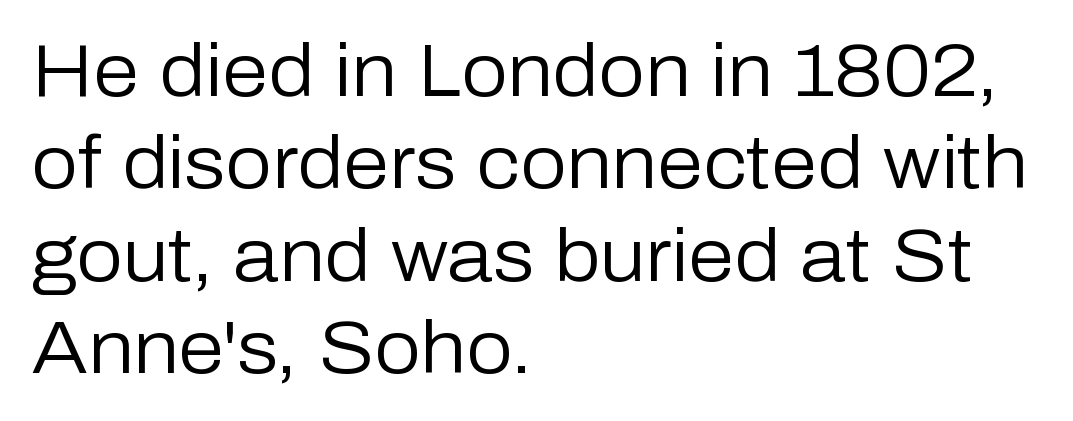
{"serif": "no", "italic": "no", "bold": "no", "weight": "regular", "width": "normal", "stroke_contrast": "low", "x_height": "medium", "monospaced": "no", "underline": "no", "align": "left", "line_spacing": "normal", "line_spacing_ratio": 1.25, "letter_spacing": "normal", "letter_spacing_em": 0.0, "glyph_px": 74}
